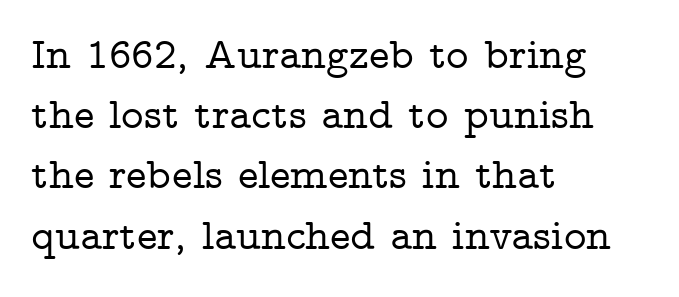
Q: Is the text italic (slanted)? A: No, it is upright.
Q: Is the typeface a serif or a sans-serif typeface? A: Serif.
Q: Is the text underlined? A: No.
Q: How is the paragraph aligned? A: Left-aligned.
Q: Is the spacing between letters normal or unusually wide? A: Normal.
Q: Is the spacing between lines tight, normal or loose? A: Normal.
Q: Width (condensed, normal, or wide)? A: Wide.
Q: Stroke contrast? A: Low.
Q: x-height? A: Medium.
Q: Monospaced? A: No.
